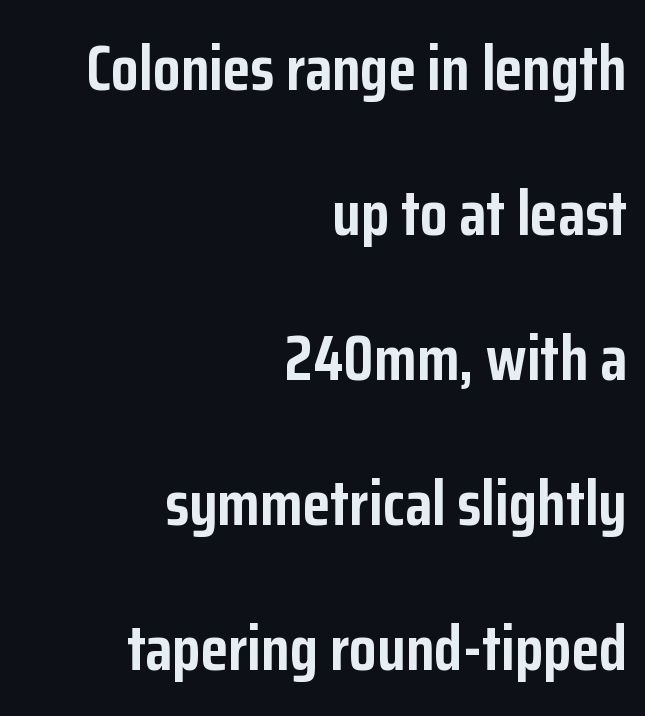
The image shows 63 px semibold, condensed sans-serif type, upright; set right-aligned, loose line spacing (2.3x), normal letter spacing, not underlined; low stroke contrast and a medium x-height.
